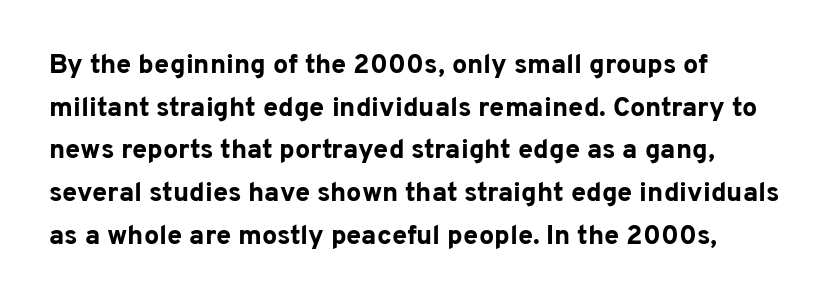
The image shows 27 px bold type, upright; set left-aligned, normal line spacing (1.58x), normal letter spacing, not underlined.
